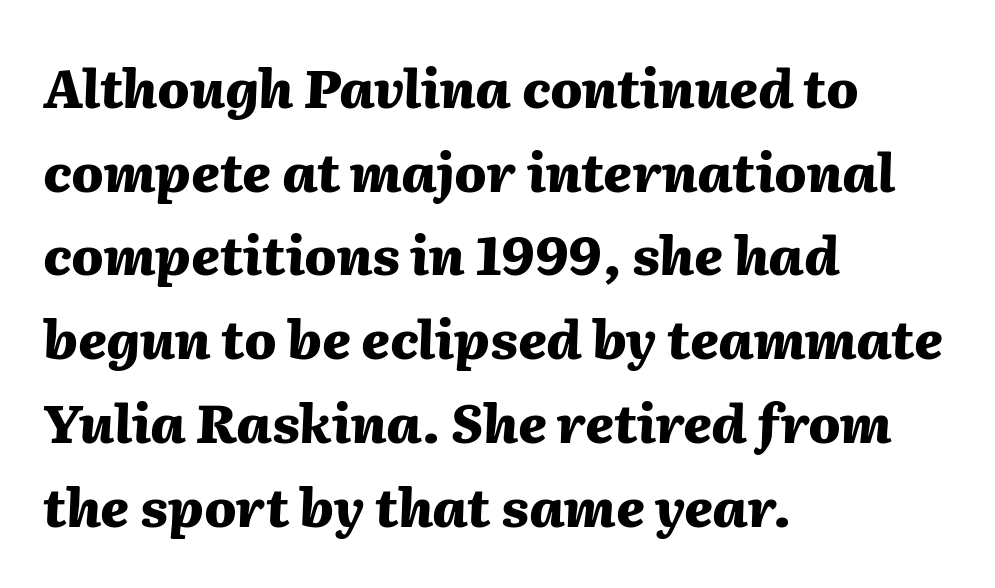
Q: Is the text bold? A: Yes.
Q: Is the text italic (slanted)? A: Yes, it leans right by about 2 degrees.
Q: Is the text underlined? A: No.
Q: How is the paragraph aligned? A: Left-aligned.
Q: Is the spacing between letters normal or unusually wide? A: Normal.
Q: Is the spacing between lines tight, normal or loose? A: Normal.
Q: Width (condensed, normal, or wide)? A: Normal.
Q: Stroke contrast? A: Medium.
Q: x-height? A: Medium.
Q: Monospaced? A: No.
